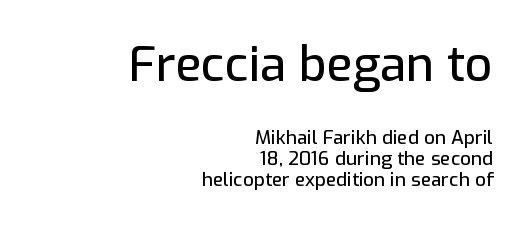
Q: Is the text italic (slanted)? A: No, it is upright.
Q: Is the typeface a serif or a sans-serif typeface? A: Sans-serif.
Q: Is the text underlined? A: No.
Q: How is the paragraph aligned? A: Right-aligned.
Q: Is the spacing between letters normal or unusually wide? A: Normal.
Q: Is the spacing between lines tight, normal or loose? A: Tight.
Q: Which block of text is set in a larger size, the first (top) or the second (bottom)? A: The first (top) one.
Q: Width (condensed, normal, or wide)? A: Normal.
Q: Stroke contrast? A: Low.
Q: x-height? A: Medium.
Q: Monospaced? A: No.
